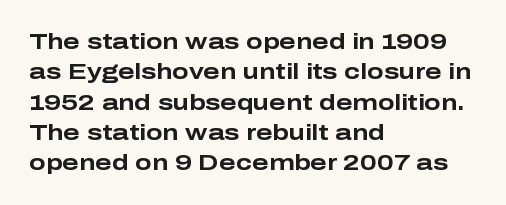
The paragraph shown leans on its left margin. The glyphs have the mass of a bold cut. How are the letters spaced? Ordinarily, with no added tracking. This sample uses an upright cut, with every glyph sitting square on the baseline.
